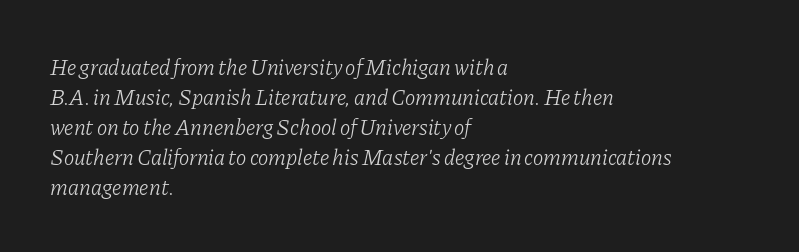
{"italic": "yes", "lean": "right", "slant_degrees": 11, "bold": "no", "underline": "no", "align": "left", "line_spacing": "normal", "line_spacing_ratio": 1.36, "letter_spacing": "normal", "letter_spacing_em": 0.0, "glyph_px": 22}
